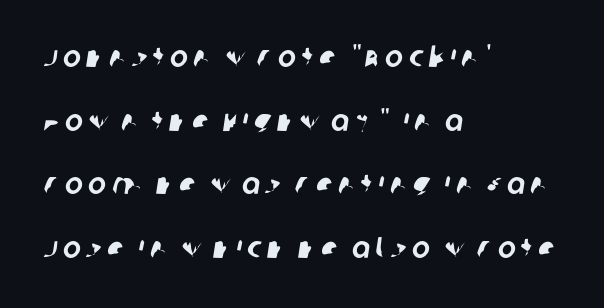
The image shows 30 px sans-serif type; set left-aligned, loose line spacing (2.12x), not underlined; low stroke contrast and a large x-height.
